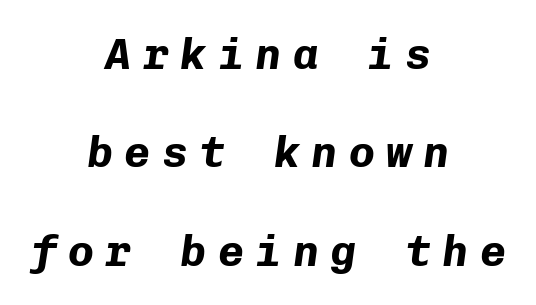
Notice how the passage keeps no hard edge, just a central spine. Vertically, the passage feels expansive, rows floating well apart. Each word looks stretched out because of the extra space between its letters. Typographic density is high because the face is bold. These lines were composed using italics. Anything drawn beneath the words? Only blank space.
